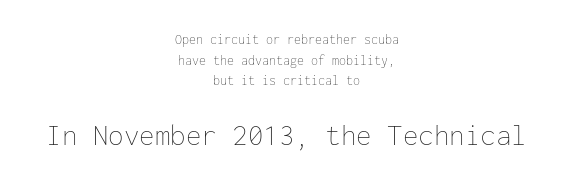
Ink coverage per letter is moderate at most. The line-height multiplier appears to be the usual default. Each letter, wide or thin by design, is forced into the same width here. Letters rest on an invisible, unmarked baseline. The rendering positions every line midway between the sides. Observe the ordinary spacing: letters are neighbours, not strangers.
